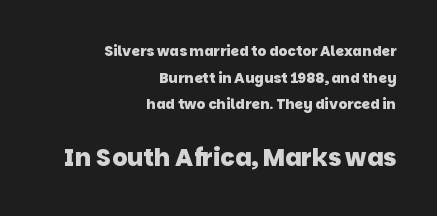
{"bold": "yes", "underline": "no", "align": "right", "line_spacing": "loose", "line_spacing_ratio": 1.9, "letter_spacing": "normal", "letter_spacing_em": 0.0, "larger_block": "second", "size_ratio": 1.71, "glyph_px": 24}
